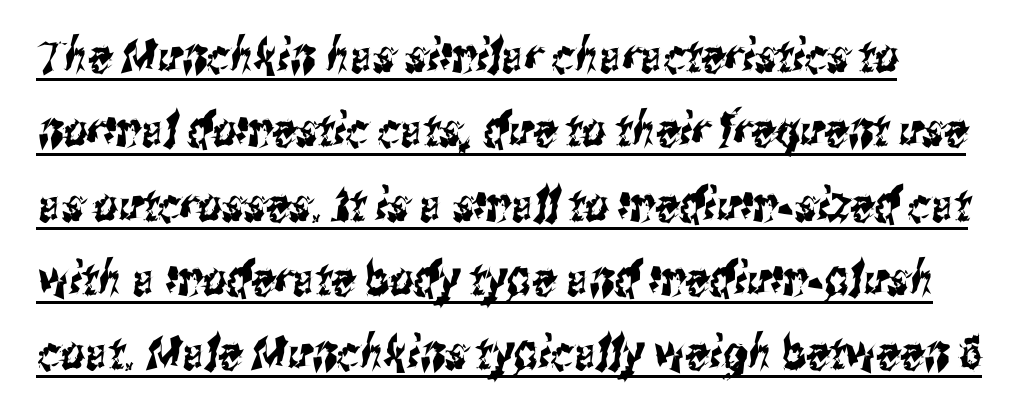
Q: Is the typeface a serif or a sans-serif typeface? A: Sans-serif.
Q: Is the text underlined? A: Yes.
Q: Is the spacing between letters normal or unusually wide? A: Normal.
Q: Is the spacing between lines tight, normal or loose? A: Normal.
Q: Width (condensed, normal, or wide)? A: Condensed.
Q: Stroke contrast? A: Medium.
Q: x-height? A: Medium.
Q: Monospaced? A: No.
